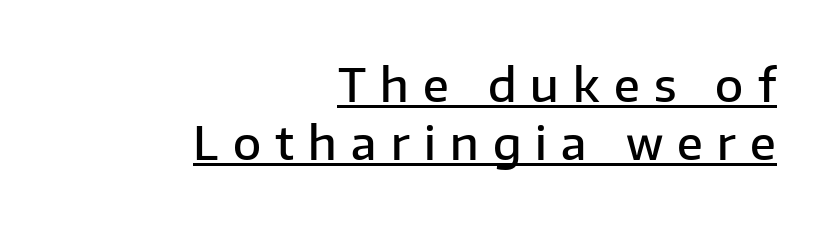
{"serif": "no", "italic": "no", "bold": "semi", "weight": "semibold", "width": "normal", "stroke_contrast": "low", "x_height": "medium", "monospaced": "no", "underline": "yes", "align": "right", "line_spacing": "normal", "line_spacing_ratio": 1.26, "letter_spacing": "wide", "letter_spacing_em": 0.31, "glyph_px": 46}
